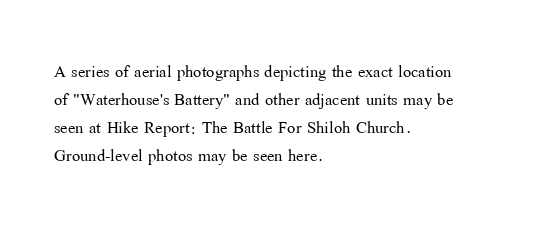
The image shows 22 px text type, upright; set left-aligned, normal line spacing (1.27x), normal letter spacing, not underlined.
